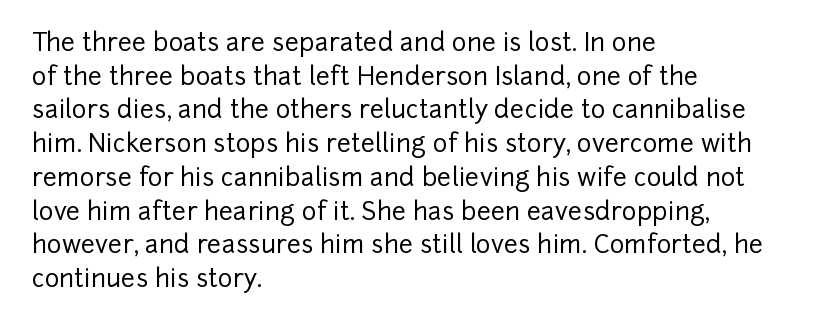
The image shows 25 px text type, upright; set left-aligned, normal line spacing (1.35x), normal letter spacing, not underlined.
